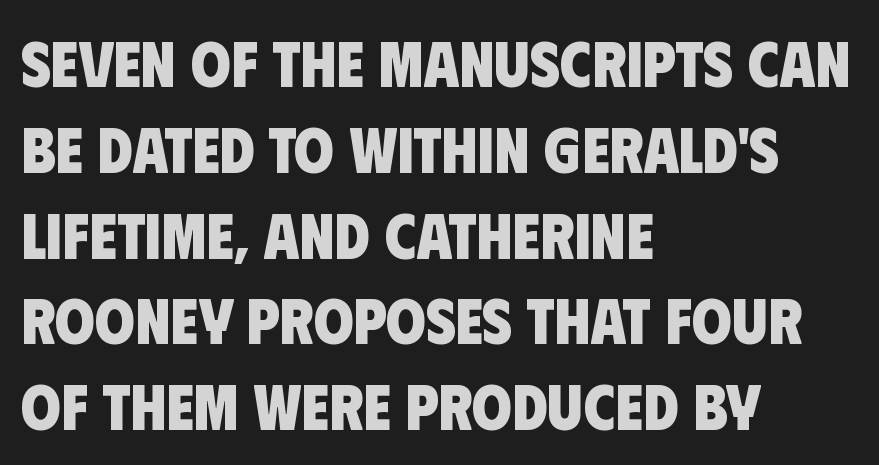
{"serif": "no", "bold": "yes", "weight": "heavy", "width": "condensed", "stroke_contrast": "low", "x_height": "large", "monospaced": "no", "underline": "no", "align": "left", "line_spacing": "normal", "line_spacing_ratio": 1.34, "letter_spacing": "normal", "letter_spacing_em": 0.0, "glyph_px": 64}
